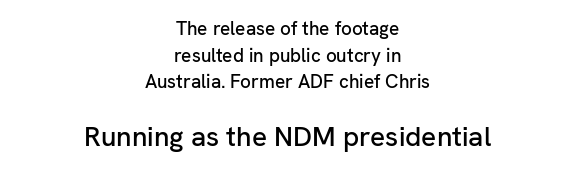
Q: Is the text italic (slanted)? A: No, it is upright.
Q: Is the typeface a serif or a sans-serif typeface? A: Sans-serif.
Q: Is the text underlined? A: No.
Q: How is the paragraph aligned? A: Centered.
Q: Is the spacing between letters normal or unusually wide? A: Normal.
Q: Is the spacing between lines tight, normal or loose? A: Normal.
Q: Which block of text is set in a larger size, the first (top) or the second (bottom)? A: The second (bottom) one.
Q: Width (condensed, normal, or wide)? A: Normal.
Q: Stroke contrast? A: Low.
Q: x-height? A: Medium.
Q: Monospaced? A: No.
